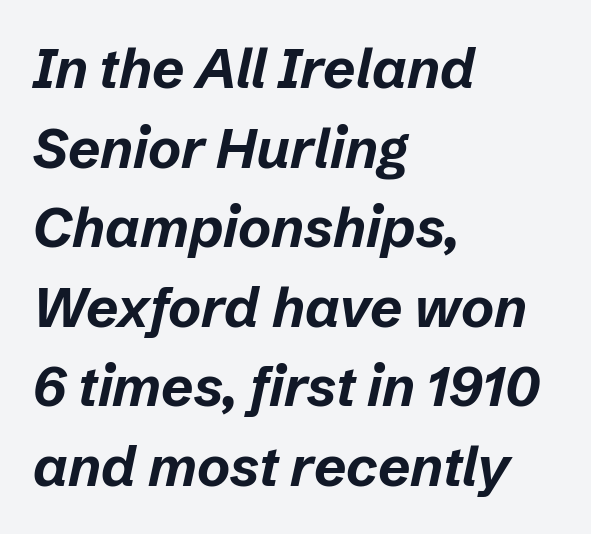
Q: Is the text bold? A: Yes.
Q: Is the text italic (slanted)? A: Yes, it leans right by about 12 degrees.
Q: Is the text underlined? A: No.
Q: How is the paragraph aligned? A: Left-aligned.
Q: Is the spacing between letters normal or unusually wide? A: Normal.
Q: Is the spacing between lines tight, normal or loose? A: Normal.
Q: Width (condensed, normal, or wide)? A: Normal.
Q: Stroke contrast? A: Low.
Q: x-height? A: Medium.
Q: Monospaced? A: No.
